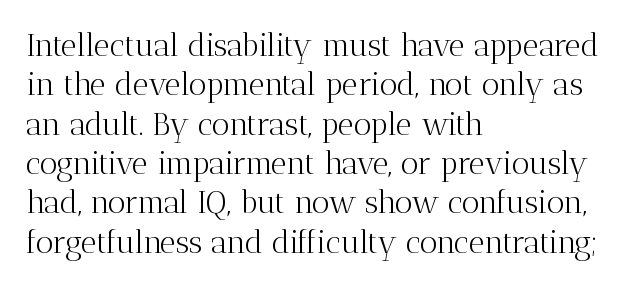
Q: Is the text bold? A: No.
Q: Is the text italic (slanted)? A: No, it is upright.
Q: Is the typeface a serif or a sans-serif typeface? A: Serif.
Q: Is the text underlined? A: No.
Q: How is the paragraph aligned? A: Left-aligned.
Q: Is the spacing between letters normal or unusually wide? A: Normal.
Q: Is the spacing between lines tight, normal or loose? A: Normal.
Q: Width (condensed, normal, or wide)? A: Normal.
Q: Stroke contrast? A: Medium.
Q: x-height? A: Medium.
Q: Monospaced? A: No.
